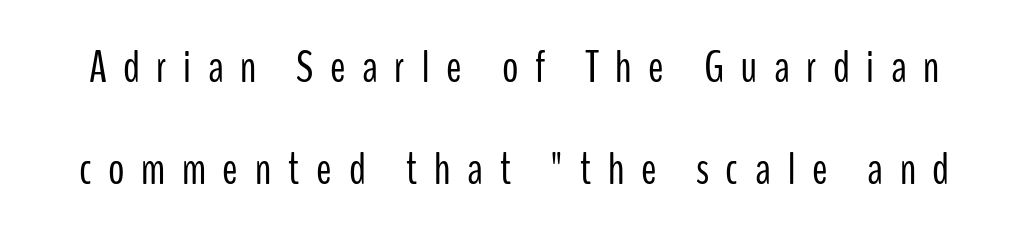
Think standard paragraph weight, or any step lighter than that. A typesetter would call this proportional, since set widths differ per character. The string is rendered with underlining switched off. Regarding serifs, this sample does without them.
